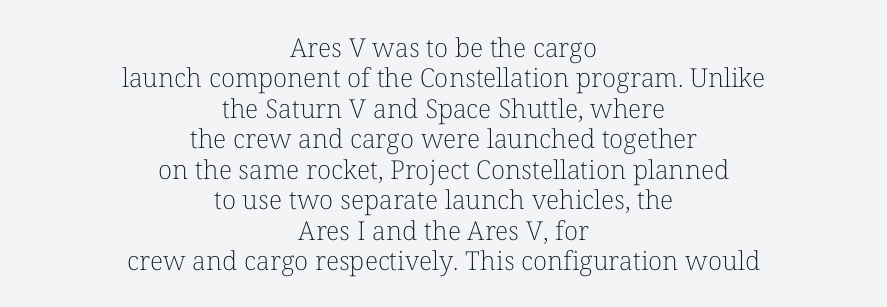
{"italic": "no", "bold": "no", "underline": "no", "align": "center", "line_spacing_ratio": 1.17, "letter_spacing": "normal", "letter_spacing_em": 0.0, "glyph_px": 26}
